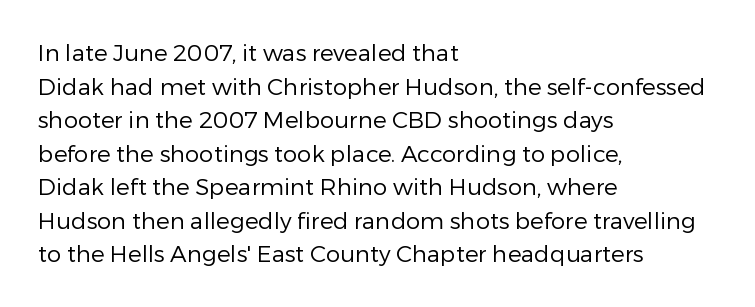
The image shows 23 px text type, upright; set left-aligned, normal line spacing (1.46x), normal letter spacing, not underlined.
